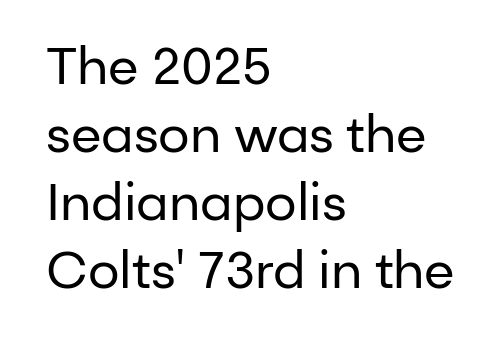
Q: Is the text bold? A: No.
Q: Is the text italic (slanted)? A: No, it is upright.
Q: Is the typeface a serif or a sans-serif typeface? A: Sans-serif.
Q: Is the text underlined? A: No.
Q: How is the paragraph aligned? A: Left-aligned.
Q: Is the spacing between letters normal or unusually wide? A: Normal.
Q: Is the spacing between lines tight, normal or loose? A: Normal.
Q: Width (condensed, normal, or wide)? A: Normal.
Q: Stroke contrast? A: Low.
Q: x-height? A: Medium.
Q: Monospaced? A: No.
